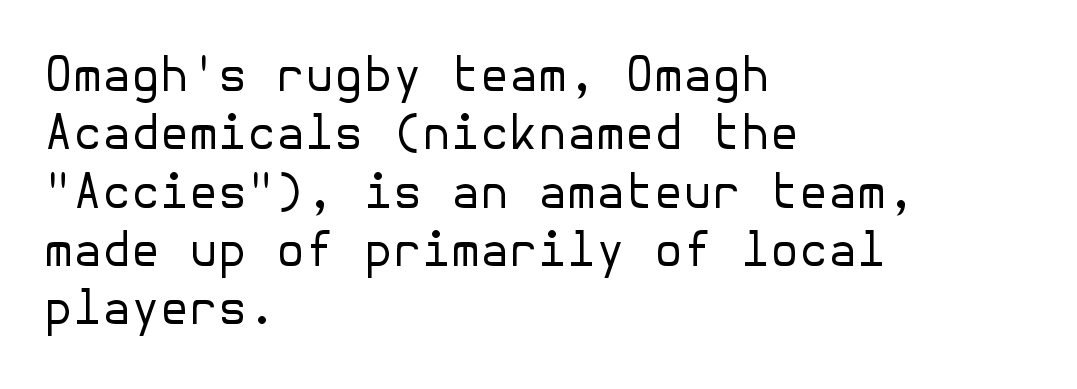
{"serif": "no", "italic": "no", "bold": "no", "weight": "regular", "width": "normal", "stroke_contrast": "low", "x_height": "medium", "underline": "no", "align": "left", "line_spacing_ratio": 1.24, "letter_spacing": "normal", "letter_spacing_em": 0.0, "glyph_px": 47}
